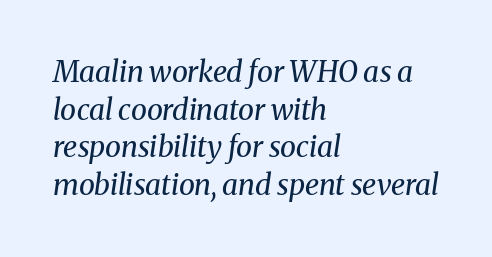
This rendering leaves character spacing at its baseline value. Looking at the ascenders, they clearly lean. Reading down the column, the eye jumps a familiar distance to each next line. The gap between lines stays unmarked. Note the varied advance widths — an 'i' is clearly narrower than an 'm'. Short and long lines alike share a common starting point at left.
